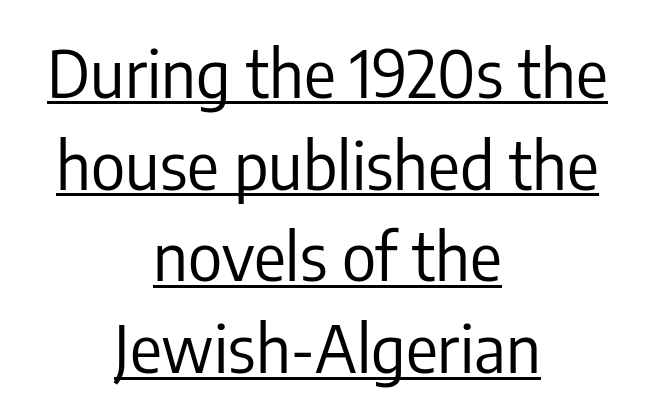
Q: Is the text bold? A: No.
Q: Is the text italic (slanted)? A: No, it is upright.
Q: Is the typeface a serif or a sans-serif typeface? A: Sans-serif.
Q: Is the text underlined? A: Yes.
Q: How is the paragraph aligned? A: Centered.
Q: Is the spacing between letters normal or unusually wide? A: Normal.
Q: Is the spacing between lines tight, normal or loose? A: Normal.
Q: Width (condensed, normal, or wide)? A: Condensed.
Q: Stroke contrast? A: Low.
Q: x-height? A: Medium.
Q: Monospaced? A: No.
